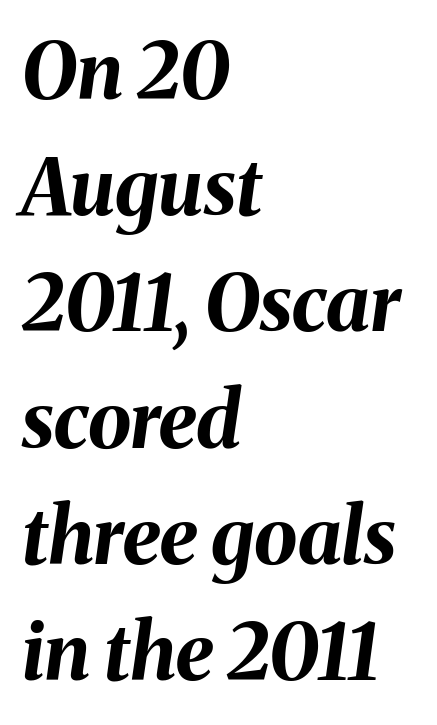
{"italic": "yes", "lean": "right", "slant_degrees": 8, "bold": "yes", "weight": "bold", "width": "normal", "stroke_contrast": "medium", "x_height": "medium", "monospaced": "no", "underline": "no", "align": "left", "line_spacing": "normal", "line_spacing_ratio": 1.49, "letter_spacing": "normal", "letter_spacing_em": 0.0, "glyph_px": 78}
